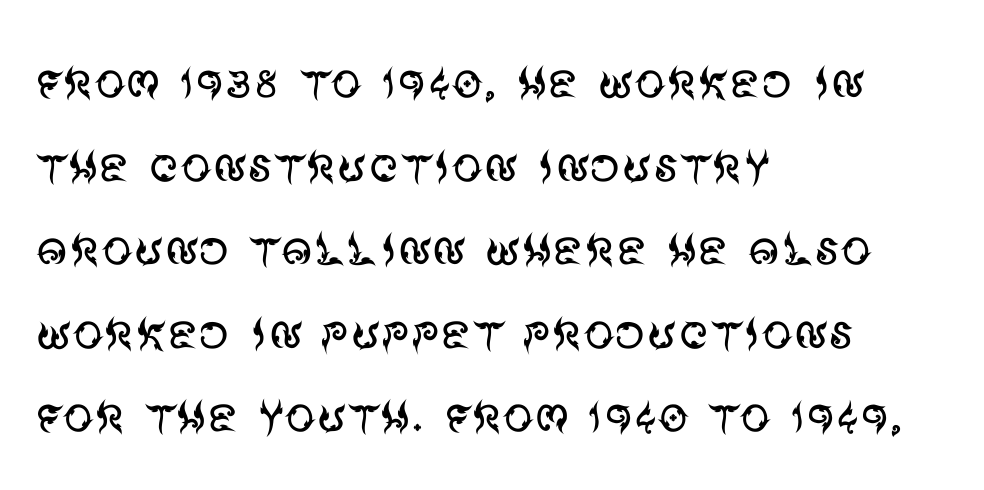
{"serif": "no", "italic": "no", "bold": "no", "weight": "regular", "width": "normal", "stroke_contrast": "medium", "x_height": "large", "monospaced": "no", "underline": "no", "align": "left", "line_spacing": "normal", "line_spacing_ratio": 1.37, "letter_spacing": "normal", "letter_spacing_em": 0.0, "glyph_px": 61}
